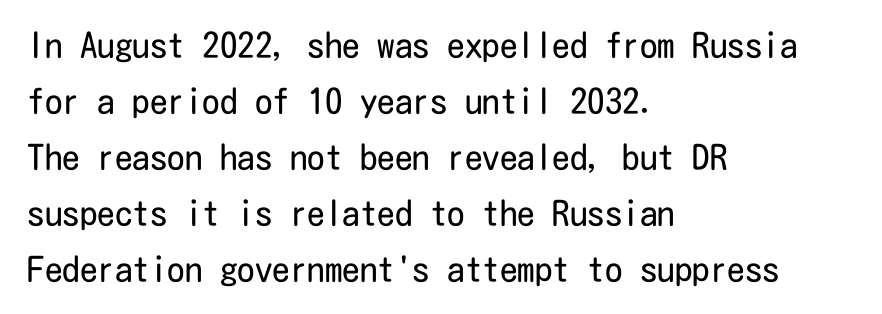
This sample keeps an unexceptional amount of space between lines. The font's upright variant was chosen for this text. Spacing between characters is what you'd get straight out of the box. The paragraph shown leans on its left margin.
